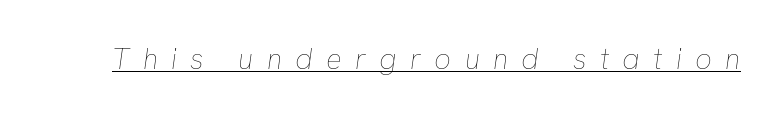
Q: Is the text bold? A: No.
Q: Is the text italic (slanted)? A: Yes, it leans right by about 8 degrees.
Q: Is the text underlined? A: Yes.
Q: Is the spacing between letters normal or unusually wide? A: Unusually wide.
Q: Width (condensed, normal, or wide)? A: Normal.
Q: Stroke contrast? A: Low.
Q: x-height? A: Medium.
Q: Monospaced? A: No.
